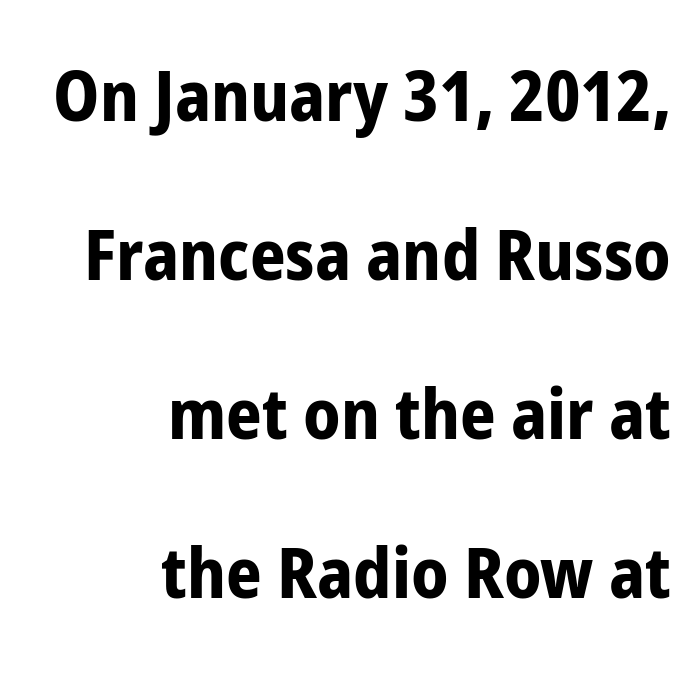
The image shows 70 px bold, condensed sans-serif type, upright; set right-aligned, loose line spacing (2.27x), normal letter spacing, not underlined; low stroke contrast and a medium x-height.
